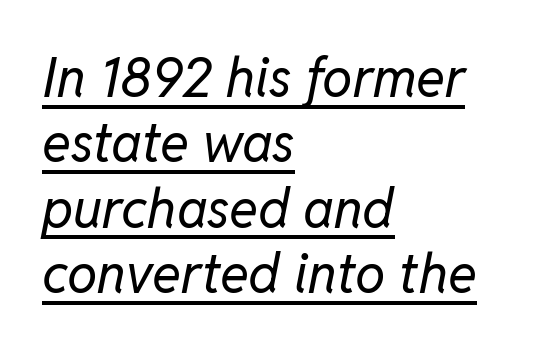
Q: Is the text bold? A: No.
Q: Is the text italic (slanted)? A: Yes, it leans right by about 11 degrees.
Q: Is the text underlined? A: Yes.
Q: How is the paragraph aligned? A: Left-aligned.
Q: Is the spacing between letters normal or unusually wide? A: Normal.
Q: Width (condensed, normal, or wide)? A: Normal.
Q: Stroke contrast? A: Low.
Q: x-height? A: Medium.
Q: Monospaced? A: No.
